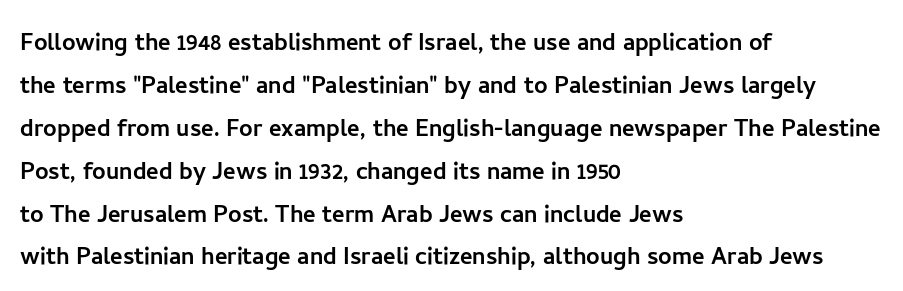
The image shows 30 px sans-serif type, upright; set left-aligned, normal line spacing (1.43x), normal letter spacing, not underlined; low stroke contrast and a medium x-height.
